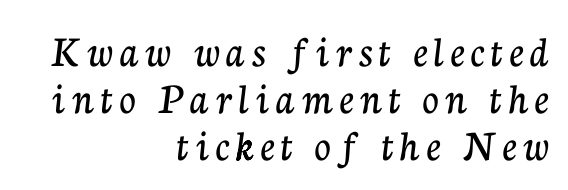
Q: Is the text italic (slanted)? A: Yes.
Q: Is the typeface a serif or a sans-serif typeface? A: Serif.
Q: Is the text underlined? A: No.
Q: How is the paragraph aligned? A: Right-aligned.
Q: Is the spacing between lines tight, normal or loose? A: Tight.
Q: Width (condensed, normal, or wide)? A: Normal.
Q: Stroke contrast? A: Low.
Q: x-height? A: Medium.
Q: Monospaced? A: No.
